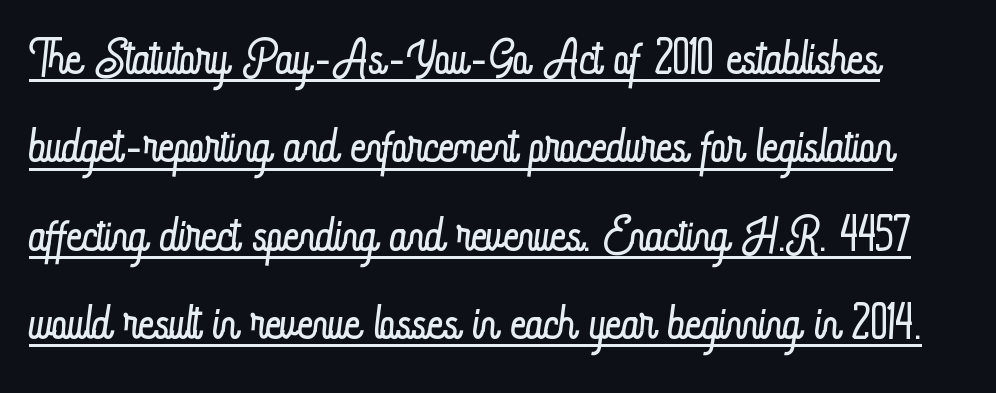
Quick note: interline space is typical. The glyphs are accompanied by a horizontal stroke just below them. The letterforms sit at book weight or below. Here the glyphs are tracked normally, forming tight word shapes. The passage shown is typed in a proportional face where columns would drift.
